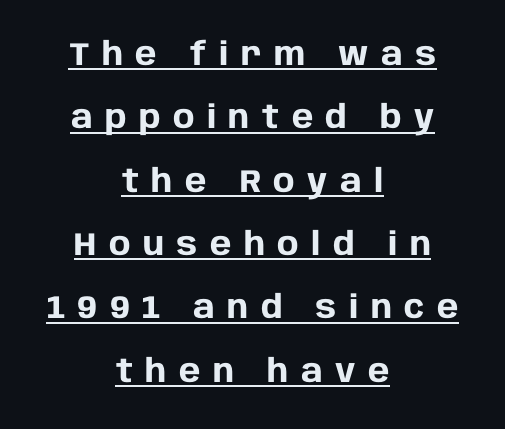
The image shows 32 px heavy sans-serif type, upright; set centered, loose line spacing (1.98x), unusually wide letter spacing (+0.39 em), underlined; low stroke contrast and a large x-height.
